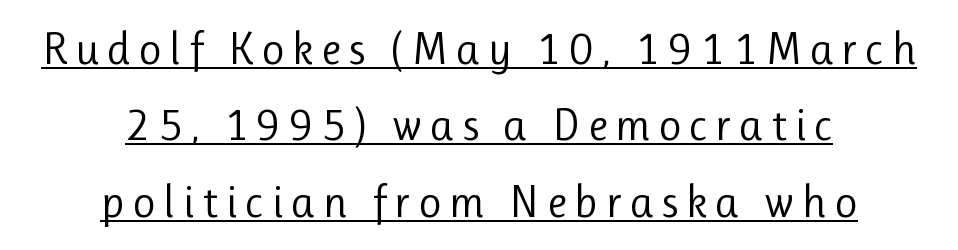
Q: Is the text bold? A: No.
Q: Is the text italic (slanted)? A: No, it is upright.
Q: Is the typeface a serif or a sans-serif typeface? A: Sans-serif.
Q: Is the text underlined? A: Yes.
Q: How is the paragraph aligned? A: Centered.
Q: Is the spacing between lines tight, normal or loose? A: Normal.
Q: Width (condensed, normal, or wide)? A: Normal.
Q: Stroke contrast? A: Low.
Q: x-height? A: Medium.
Q: Monospaced? A: No.
